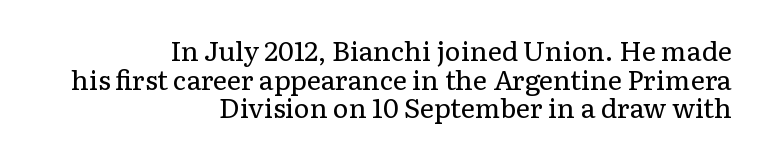
{"italic": "no", "bold": "no", "underline": "no", "align": "right", "line_spacing": "tight", "line_spacing_ratio": 1.06, "letter_spacing": "normal", "letter_spacing_em": 0.0, "glyph_px": 27}
